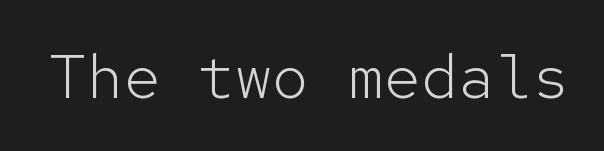
The image shows 62 px light sans-serif type, upright, monospaced; set normal letter spacing, not underlined; low stroke contrast and a medium x-height.
